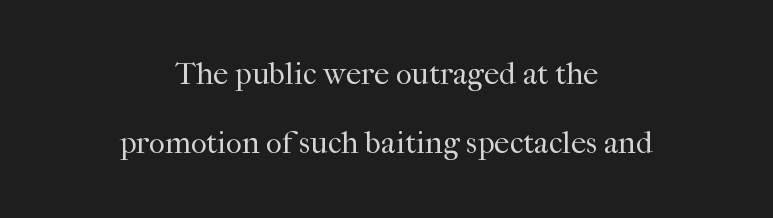
The image shows 31 px regular-weight serif type, upright; set centered, loose line spacing (2.24x), normal letter spacing, not underlined; high stroke contrast and a medium x-height.
